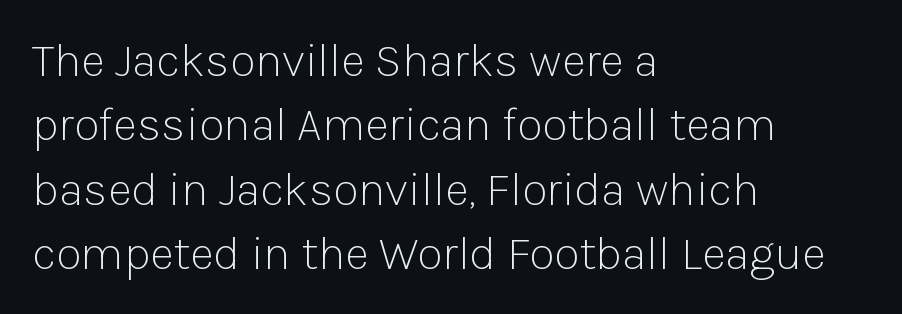
Q: Is the text bold? A: No.
Q: Is the text italic (slanted)? A: No, it is upright.
Q: Is the typeface a serif or a sans-serif typeface? A: Sans-serif.
Q: Is the text underlined? A: No.
Q: How is the paragraph aligned? A: Left-aligned.
Q: Is the spacing between letters normal or unusually wide? A: Normal.
Q: Is the spacing between lines tight, normal or loose? A: Normal.
Q: Width (condensed, normal, or wide)? A: Normal.
Q: Stroke contrast? A: Low.
Q: x-height? A: Medium.
Q: Monospaced? A: No.
